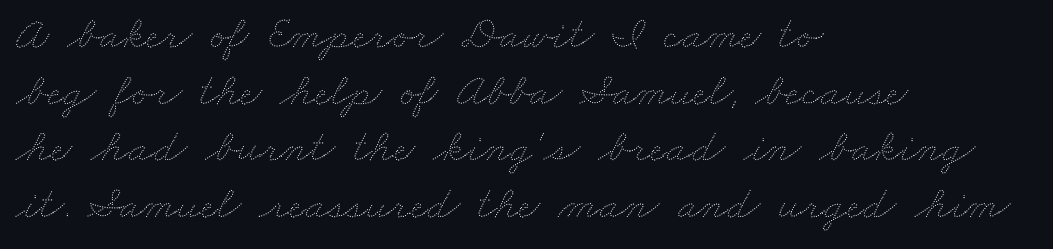
Q: Is the text bold? A: No.
Q: Is the text underlined? A: No.
Q: How is the paragraph aligned? A: Left-aligned.
Q: Is the spacing between letters normal or unusually wide? A: Normal.
Q: Width (condensed, normal, or wide)? A: Wide.
Q: Stroke contrast? A: Medium.
Q: x-height? A: Small.
Q: Monospaced? A: No.
